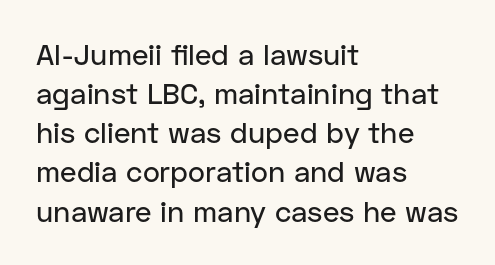
Nobody touched the tracking dial on this one. Words float on clear page, feet unadorned. The letters stand straight up with perfectly vertical stems. The face used here is proportionally spaced, like ordinary book or web type.
